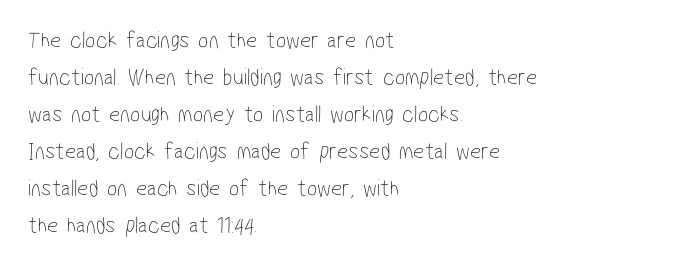
The image shows 24 px text type; set left-aligned, normal line spacing (1.54x), normal letter spacing, not underlined.
